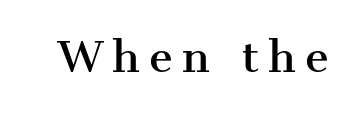
Note: serifs present on the glyphs. A typesetter would call this proportional, since set widths differ per character. The glyphs are unaccompanied by any horizontal stroke below them. Does extra space separate the letters? Yes, quite a lot of it. Every stem runs plumb, perpendicular to the baseline.
